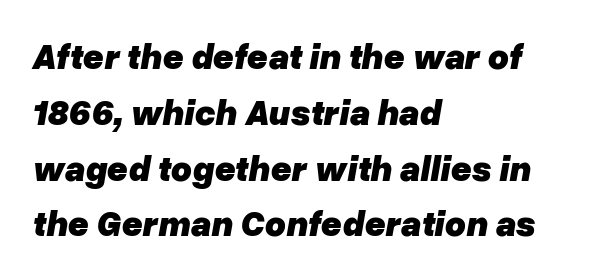
Q: Is the text bold? A: Yes.
Q: Is the text italic (slanted)? A: Yes, it leans right by about 10 degrees.
Q: Is the text underlined? A: No.
Q: How is the paragraph aligned? A: Left-aligned.
Q: Is the spacing between letters normal or unusually wide? A: Normal.
Q: Is the spacing between lines tight, normal or loose? A: Normal.
Q: Width (condensed, normal, or wide)? A: Normal.
Q: Stroke contrast? A: Low.
Q: x-height? A: Medium.
Q: Monospaced? A: No.
